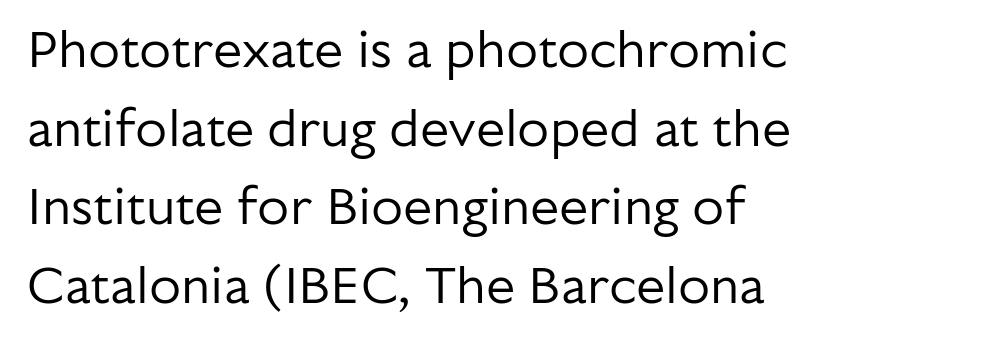
Weight: not bold — regular or lighter. Grotesque or geometric, the face here clearly has no serifs. Honestly, there is no underline to notice here at all. Leading matches the norm, producing a regular column. Style check: upright.
